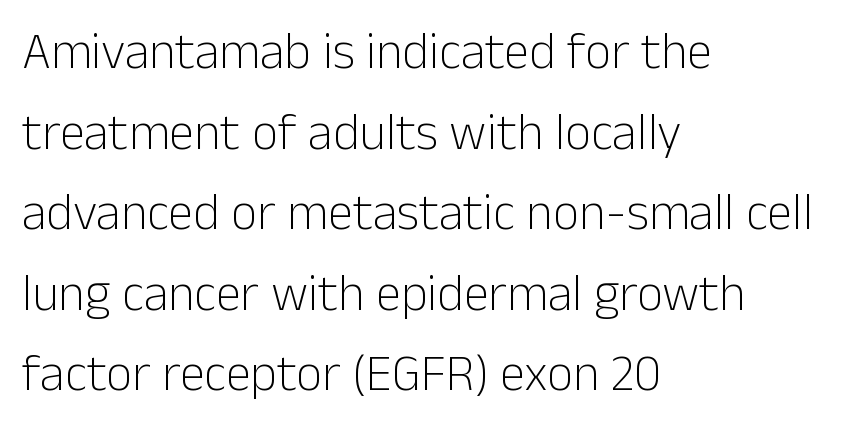
Q: Is the text bold? A: No.
Q: Is the text italic (slanted)? A: No, it is upright.
Q: Is the typeface a serif or a sans-serif typeface? A: Sans-serif.
Q: Is the text underlined? A: No.
Q: How is the paragraph aligned? A: Left-aligned.
Q: Is the spacing between letters normal or unusually wide? A: Normal.
Q: Is the spacing between lines tight, normal or loose? A: Normal.
Q: Width (condensed, normal, or wide)? A: Normal.
Q: Stroke contrast? A: Low.
Q: x-height? A: Medium.
Q: Monospaced? A: No.
